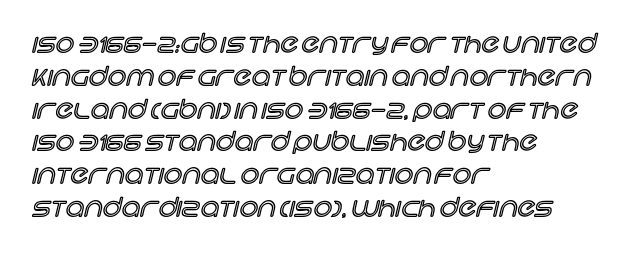
The image shows 26 px text type; set left-aligned, normal line spacing (1.26x), normal letter spacing, not underlined.
